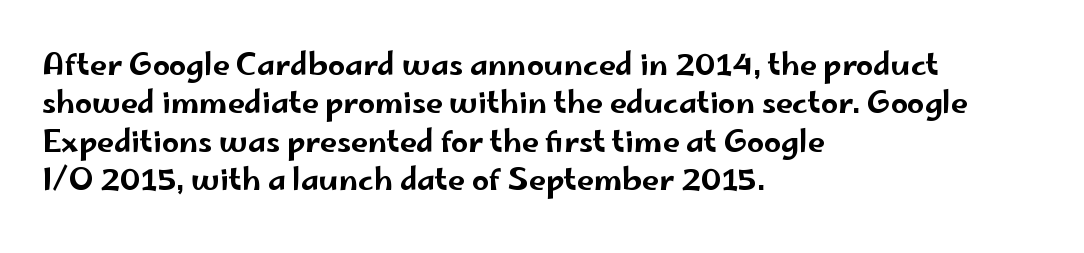
{"serif": "no", "italic": "no", "width": "wide", "stroke_contrast": "low", "x_height": "small", "monospaced": "no", "underline": "no", "align": "left", "line_spacing": "normal", "line_spacing_ratio": 1.28, "letter_spacing": "normal", "letter_spacing_em": 0.0, "glyph_px": 30}
